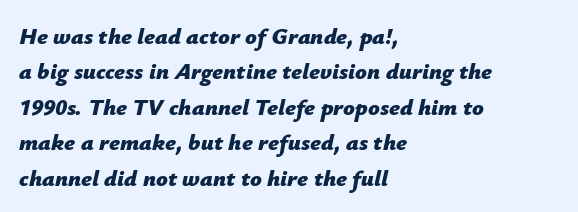
Typeset ragged right — the left edge is the straight one. Letter spacing: default. A clean baseline with only descenders dipping below it. Pretty heavy lettering here — definitely bold.
